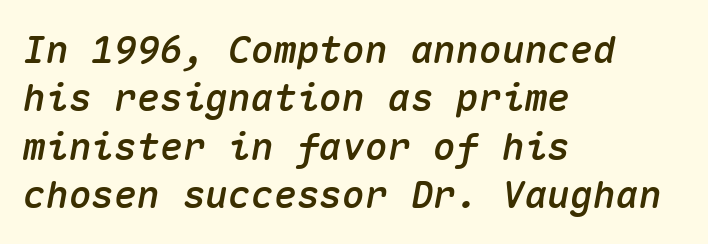
Q: Is the text italic (slanted)? A: Yes, it leans right by about 10 degrees.
Q: Is the text underlined? A: No.
Q: How is the paragraph aligned? A: Left-aligned.
Q: Is the spacing between letters normal or unusually wide? A: Normal.
Q: Is the spacing between lines tight, normal or loose? A: Normal.
Q: Width (condensed, normal, or wide)? A: Normal.
Q: Stroke contrast? A: Medium.
Q: x-height? A: Medium.
Q: Monospaced? A: Yes.
